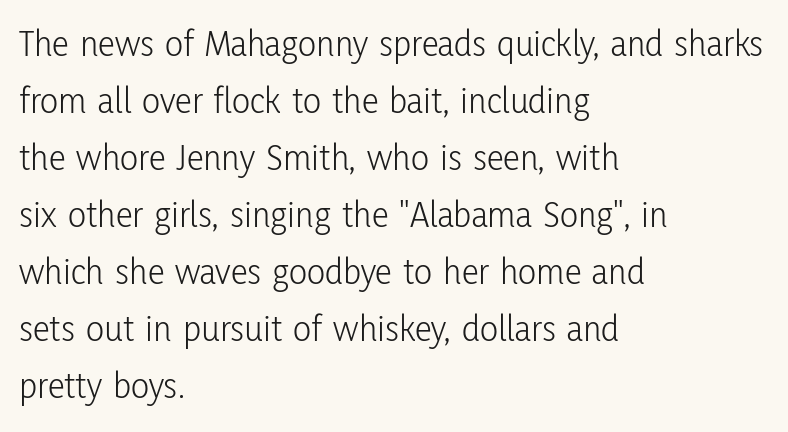
Q: Is the text bold? A: No.
Q: Is the text italic (slanted)? A: No, it is upright.
Q: Is the typeface a serif or a sans-serif typeface? A: Sans-serif.
Q: Is the text underlined? A: No.
Q: How is the paragraph aligned? A: Left-aligned.
Q: Is the spacing between letters normal or unusually wide? A: Normal.
Q: Is the spacing between lines tight, normal or loose? A: Normal.
Q: Width (condensed, normal, or wide)? A: Condensed.
Q: Stroke contrast? A: Low.
Q: x-height? A: Medium.
Q: Monospaced? A: No.
